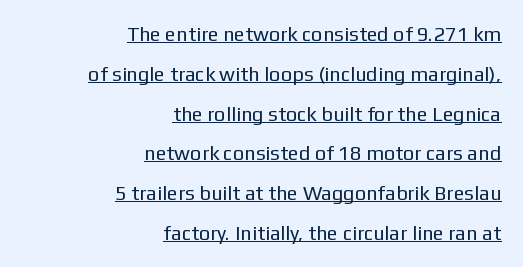
The image shows 20 px text type, upright; set right-aligned, loose line spacing (1.99x), normal letter spacing, underlined.
